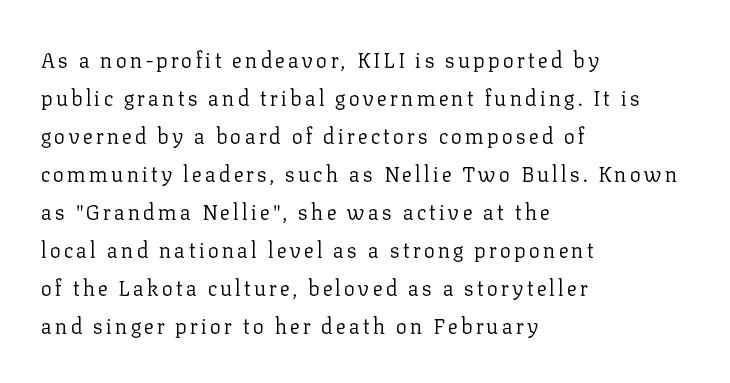
The image shows 21 px text type, upright; set left-aligned, line spacing 1.81x, not underlined.
